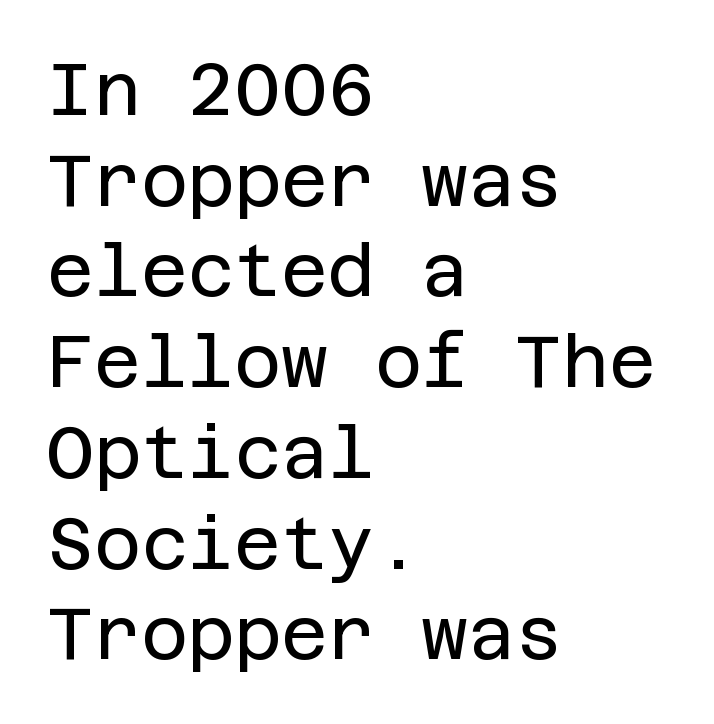
The image shows 72 px regular-weight sans-serif type, upright; set left-aligned, normal line spacing (1.26x), normal letter spacing, not underlined; low stroke contrast and a large x-height.
